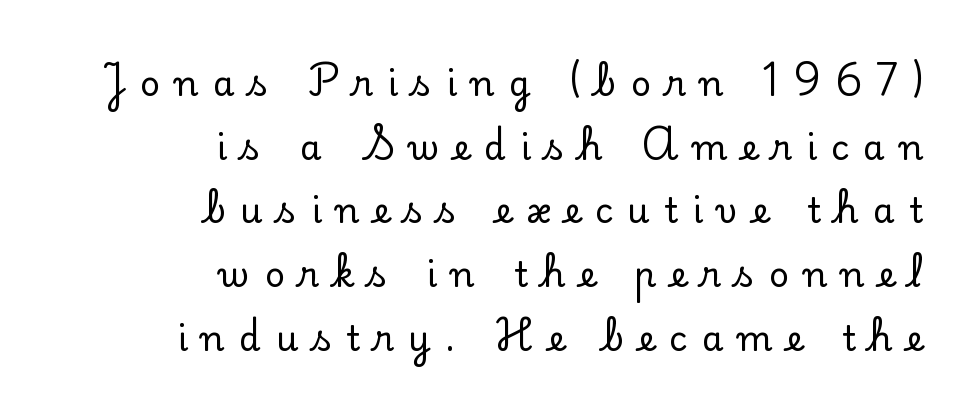
{"serif": "yes", "italic": "no", "width": "normal", "stroke_contrast": "low", "x_height": "small", "monospaced": "no", "underline": "no", "align": "right", "line_spacing_ratio": 1.82, "letter_spacing": "wide", "letter_spacing_em": 0.41, "glyph_px": 35}
